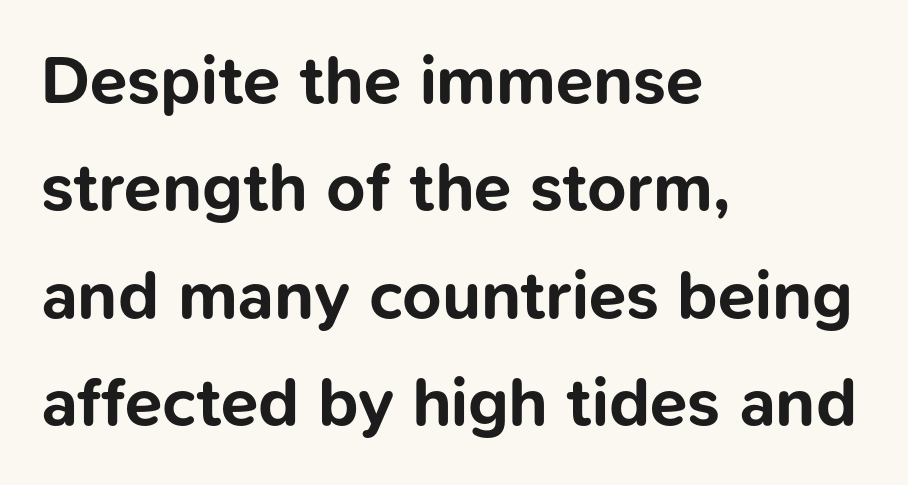
Italic: no, the glyphs are upright roman. The letterforms sit shoulder to shoulder at normal distance. Leading: standard. You can tell from the bare stems that sans-serif type was used. Just letters on the line, the space beneath them empty.
